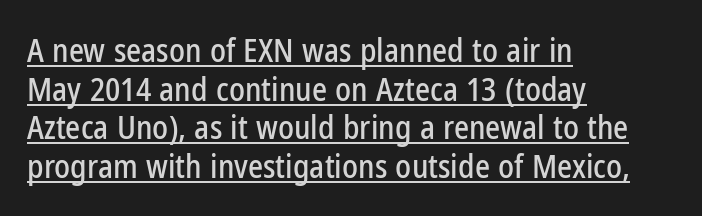
Q: Is the text italic (slanted)? A: No, it is upright.
Q: Is the typeface a serif or a sans-serif typeface? A: Sans-serif.
Q: Is the text underlined? A: Yes.
Q: How is the paragraph aligned? A: Left-aligned.
Q: Is the spacing between letters normal or unusually wide? A: Normal.
Q: Width (condensed, normal, or wide)? A: Condensed.
Q: Stroke contrast? A: Low.
Q: x-height? A: Medium.
Q: Monospaced? A: No.
